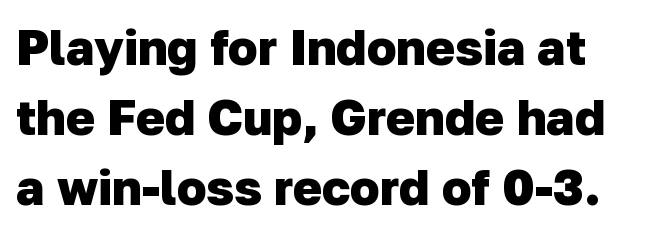
In terms of leading, this rendering sits right in the middle. Character widths vary here, with narrow letters taking less room than wide ones. You can tell from the bare stems that sans-serif type was used. The glyphs have the mass of a bold cut. Type without underlining.
